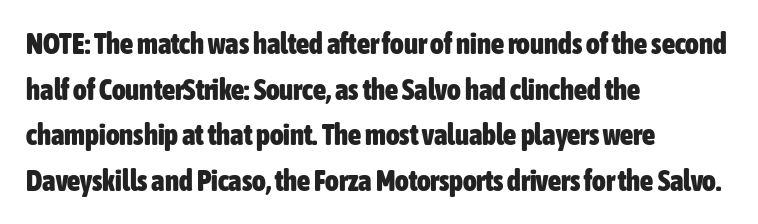
The letters advance in unequal steps, a hallmark of proportional type. This block has exactly the height ordinary leading produces. Has an underline been added? It has not. Glyph-to-glyph distance matches everyday printed text. Does the type have serifs? No, each stem ends abruptly.
